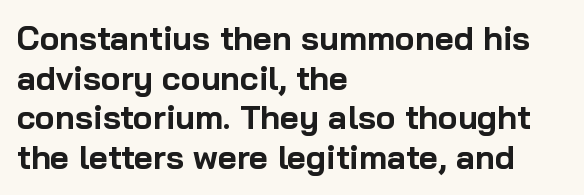
{"serif": "no", "italic": "no", "bold": "yes", "weight": "bold", "width": "normal", "stroke_contrast": "low", "x_height": "medium", "monospaced": "no", "underline": "no", "align": "left", "line_spacing_ratio": 1.2, "letter_spacing": "normal", "letter_spacing_em": 0.0, "glyph_px": 33}
